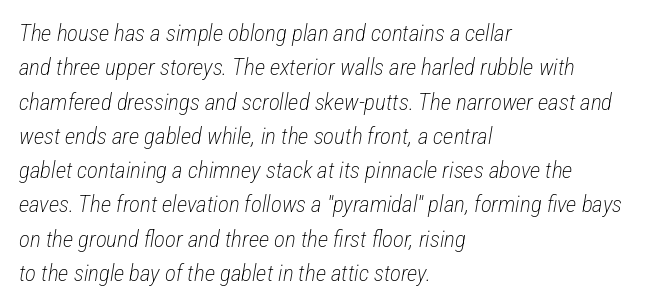
Q: Is the text bold? A: No.
Q: Is the text italic (slanted)? A: Yes, it leans right by about 12 degrees.
Q: Is the text underlined? A: No.
Q: How is the paragraph aligned? A: Left-aligned.
Q: Is the spacing between letters normal or unusually wide? A: Normal.
Q: Is the spacing between lines tight, normal or loose? A: Normal.
